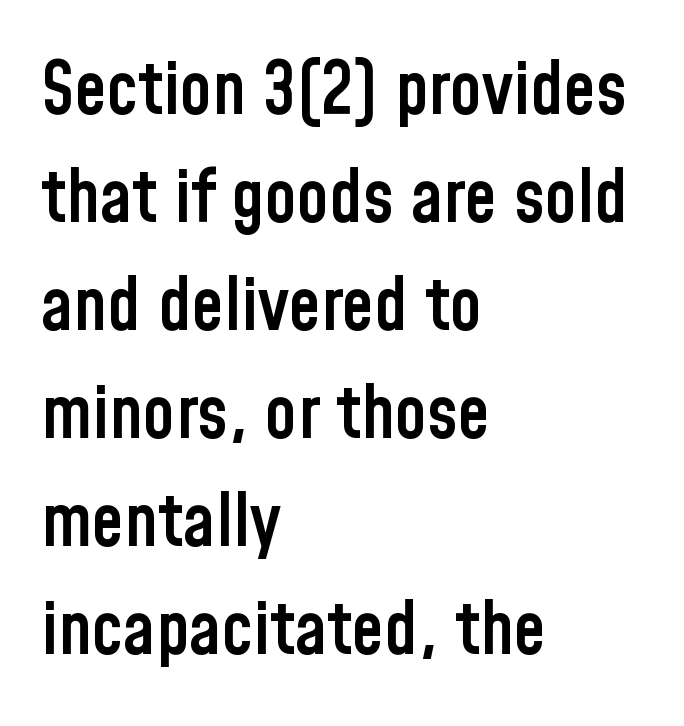
The image shows 73 px semibold, condensed sans-serif type, upright; set left-aligned, normal line spacing (1.48x), normal letter spacing, not underlined; low stroke contrast and a medium x-height.
